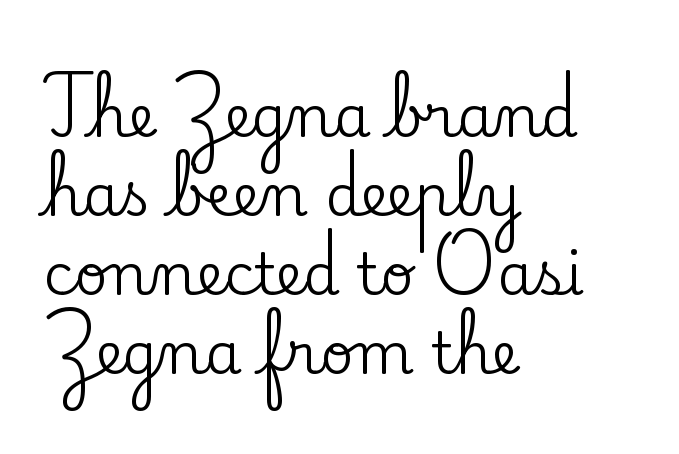
This rendering employs a face with finishing strokes, i.e., a serif. Does the leading feel generous? No, just average. The letters stand straight up with perfectly vertical stems. A typesetter would call this proportional, since set widths differ per character.
